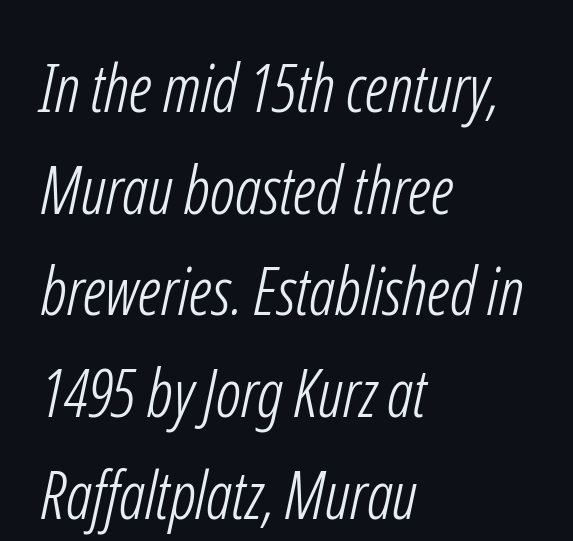
Unbolded letterforms with no extra heft. The line-height multiplier appears to be the usual default. Line starts are locked; line ends wander. Unlike a traditional serif, this face leaves its strokes unadorned. Do the characters align in a grid? No, the font is proportional.
